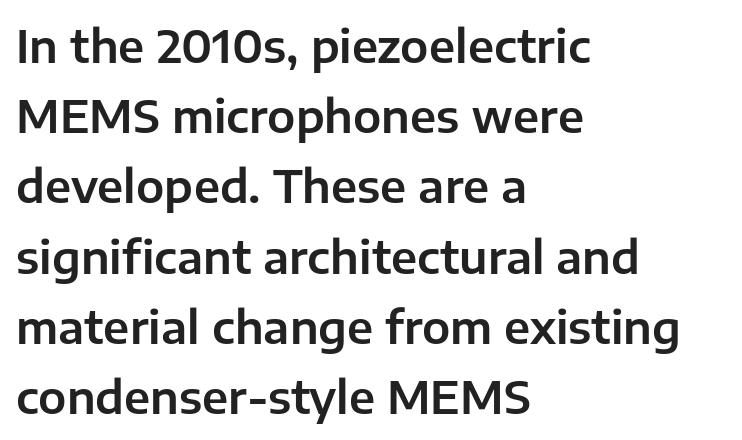
The image shows 45 px sans-serif type, upright; set left-aligned, normal line spacing (1.56x), normal letter spacing, not underlined; low stroke contrast and a medium x-height.
